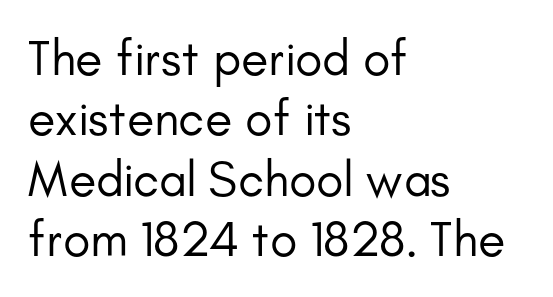
The image shows 50 px regular-weight sans-serif type, upright; set left-aligned, line spacing 1.21x, normal letter spacing, not underlined; low stroke contrast and a small x-height.
